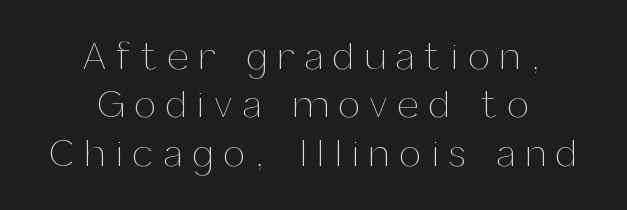
The type sits square on the baseline with zero lean. These lines have a slow, spaced-out rhythm from letter to letter. What's the leading like? Ordinary, nothing unusual. Each row of text sits above clean, open space.
